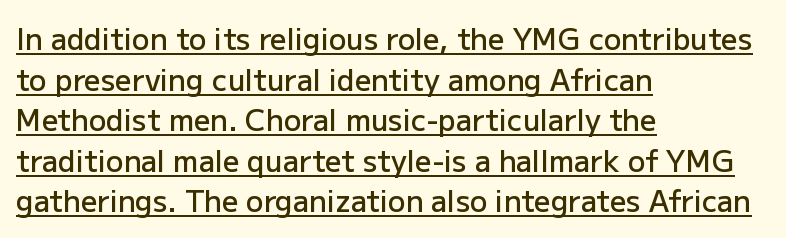
The image shows 29 px semibold sans-serif type, upright; set left-aligned, normal line spacing (1.4x), normal letter spacing, underlined; low stroke contrast and a medium x-height.
